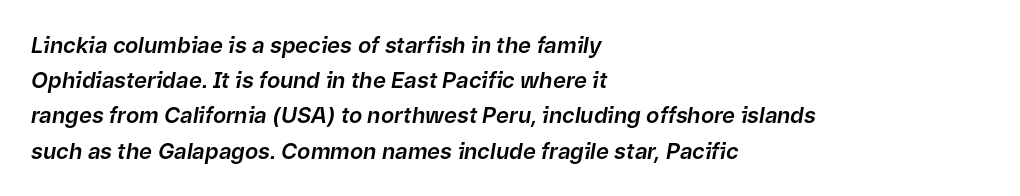
The image shows 22 px text type, italic (leaning right); set left-aligned, normal line spacing (1.6x), normal letter spacing, not underlined.
